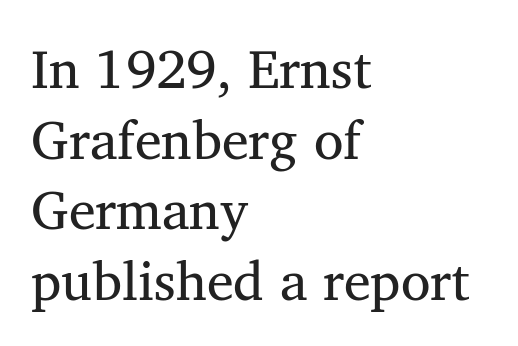
Q: Is the text bold? A: No.
Q: Is the text italic (slanted)? A: No, it is upright.
Q: Is the typeface a serif or a sans-serif typeface? A: Serif.
Q: Is the text underlined? A: No.
Q: How is the paragraph aligned? A: Left-aligned.
Q: Is the spacing between letters normal or unusually wide? A: Normal.
Q: Is the spacing between lines tight, normal or loose? A: Normal.
Q: Width (condensed, normal, or wide)? A: Normal.
Q: Stroke contrast? A: Medium.
Q: x-height? A: Medium.
Q: Monospaced? A: No.
